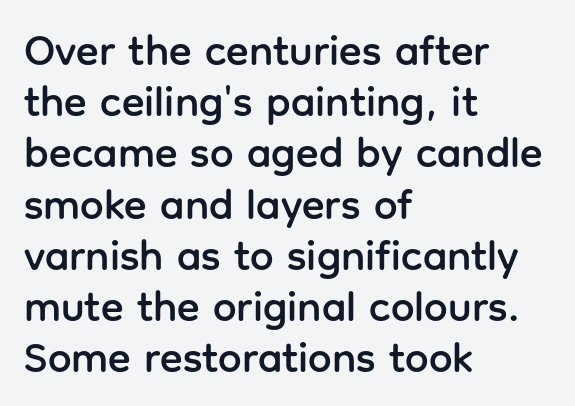
{"serif": "no", "italic": "no", "width": "normal", "stroke_contrast": "low", "x_height": "medium", "monospaced": "no", "underline": "no", "align": "left", "line_spacing_ratio": 1.22, "letter_spacing": "normal", "letter_spacing_em": 0.0, "glyph_px": 42}
